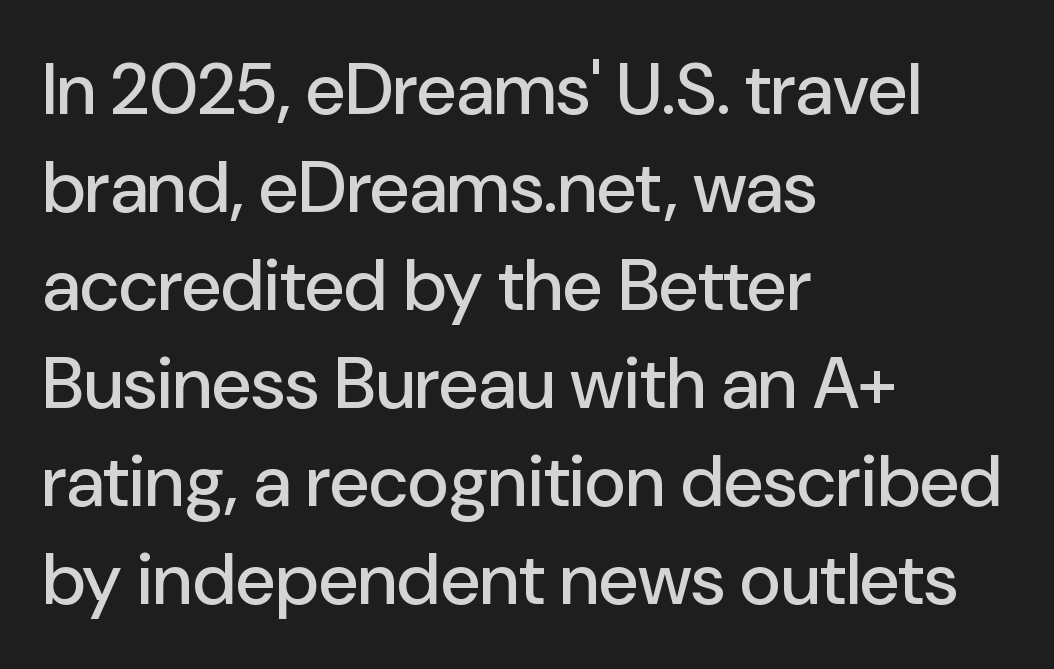
The image shows 72 px sans-serif type, upright; set left-aligned, normal line spacing (1.36x), normal letter spacing, not underlined; low stroke contrast and a medium x-height.
